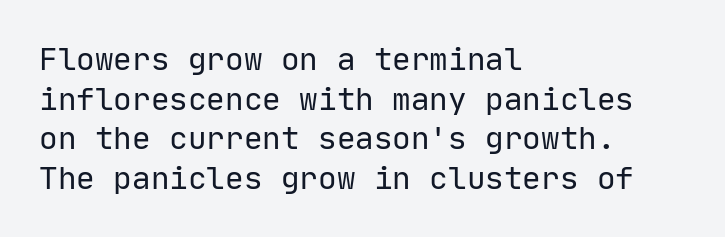
The passage shown has conventional tracking throughout. Leading matches the norm, producing a regular column. Is this a fixed-width face? Yes — each glyph sits in an identical cell. The gap between lines stays unmarked. Nothing sits at the stroke ends, so this counts as sans-serif.
